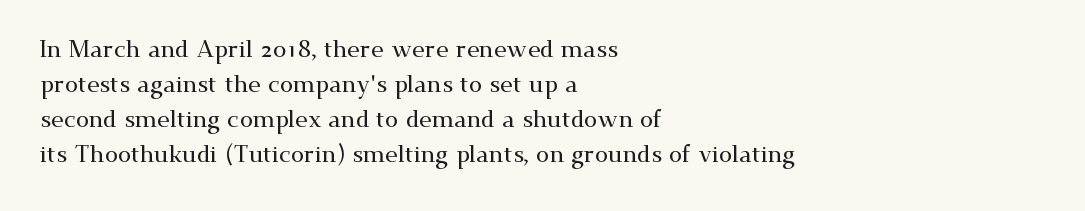
{"italic": "no", "underline": "no", "align": "left", "line_spacing": "normal", "line_spacing_ratio": 1.46, "letter_spacing": "normal", "letter_spacing_em": 0.0, "glyph_px": 24}
